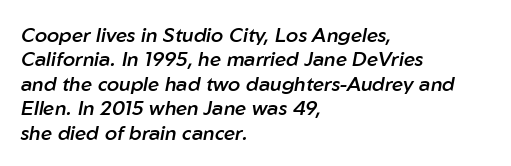
Nobody touched the tracking dial on this one. The sample has been set in demibold, a notch under bold. Descenders hang freely into open space. All the whitespace from short lines collects on the right.
